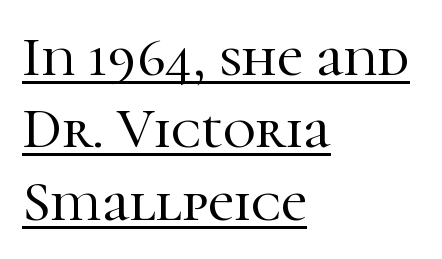
Q: Is the text italic (slanted)? A: No, it is upright.
Q: Is the typeface a serif or a sans-serif typeface? A: Serif.
Q: Is the text underlined? A: Yes.
Q: How is the paragraph aligned? A: Left-aligned.
Q: Is the spacing between letters normal or unusually wide? A: Normal.
Q: Is the spacing between lines tight, normal or loose? A: Normal.
Q: Width (condensed, normal, or wide)? A: Normal.
Q: Stroke contrast? A: High.
Q: x-height? A: Medium.
Q: Monospaced? A: No.
